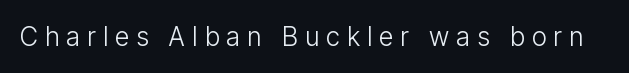
Q: Is the text bold? A: No.
Q: Is the text italic (slanted)? A: No, it is upright.
Q: Is the text underlined? A: No.
Q: Is the spacing between letters normal or unusually wide? A: Unusually wide.
